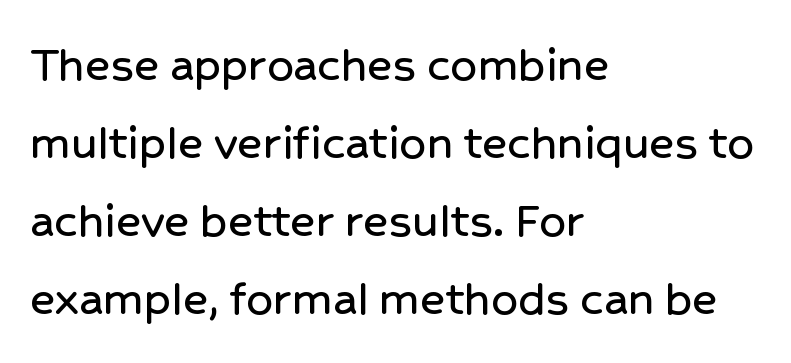
The image shows 53 px sans-serif type, upright; set left-aligned, normal line spacing (1.47x), normal letter spacing, not underlined; low stroke contrast and a medium x-height.
